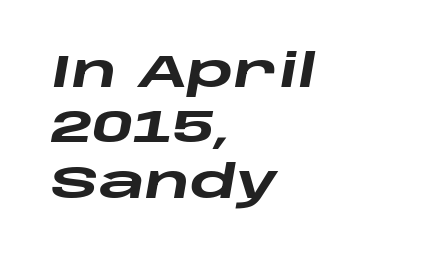
{"italic": "yes", "lean": "right", "slant_degrees": 10, "bold": "yes", "weight": "heavy", "width": "wide", "stroke_contrast": "low", "x_height": "large", "monospaced": "no", "underline": "no", "align": "left", "line_spacing_ratio": 1.23, "letter_spacing": "normal", "letter_spacing_em": 0.0, "glyph_px": 45}
